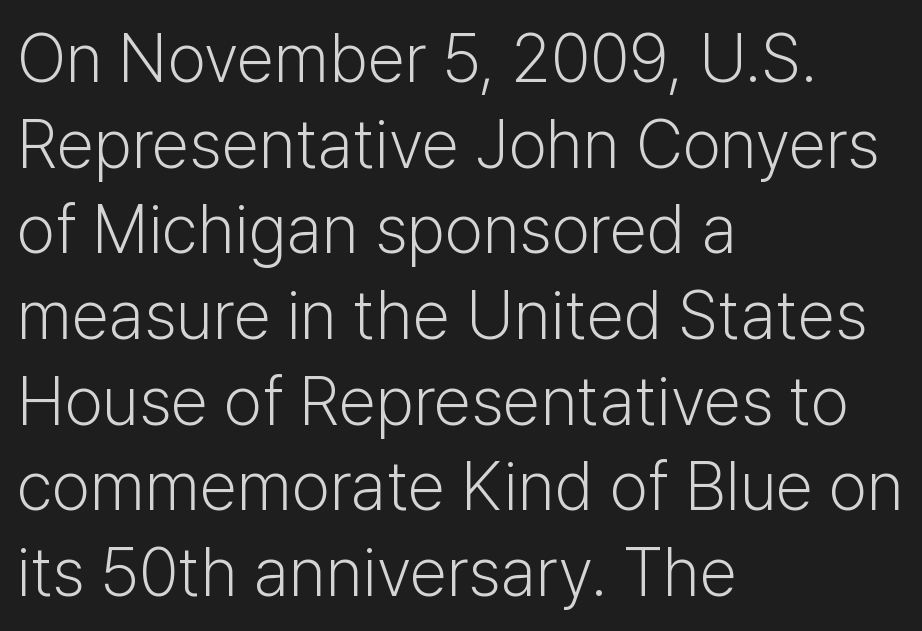
{"serif": "no", "italic": "no", "bold": "no", "weight": "light", "width": "normal", "stroke_contrast": "low", "x_height": "medium", "monospaced": "no", "underline": "no", "align": "left", "line_spacing": "normal", "line_spacing_ratio": 1.26, "letter_spacing": "normal", "letter_spacing_em": 0.0, "glyph_px": 68}
